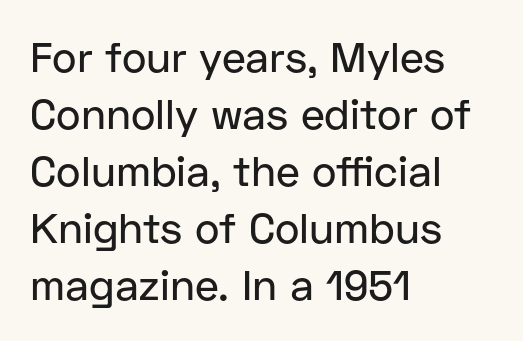
Q: Is the text italic (slanted)? A: No, it is upright.
Q: Is the typeface a serif or a sans-serif typeface? A: Sans-serif.
Q: Is the text underlined? A: No.
Q: How is the paragraph aligned? A: Left-aligned.
Q: Is the spacing between letters normal or unusually wide? A: Normal.
Q: Is the spacing between lines tight, normal or loose? A: Normal.
Q: Width (condensed, normal, or wide)? A: Normal.
Q: Stroke contrast? A: Low.
Q: x-height? A: Medium.
Q: Monospaced? A: No.
